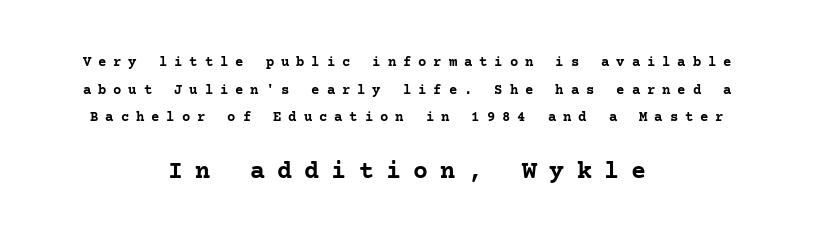
{"italic": "no", "bold": "yes", "underline": "no", "align": "center", "line_spacing": "loose", "line_spacing_ratio": 1.98, "letter_spacing": "wide", "letter_spacing_em": 0.49, "larger_block": "second", "size_ratio": 1.79, "glyph_px": 25}
